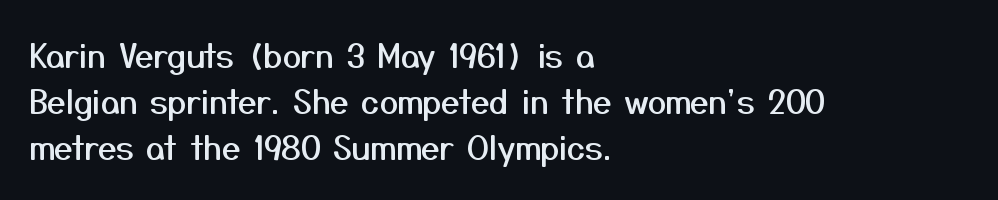
The typeface chosen for these lines omits serifs. Short note: letters normally spaced. Character widths vary here, with narrow letters taking less room than wide ones. One-word summary of the alignment: left. The passage shown is not underscored anywhere. Upright lettering throughout.
